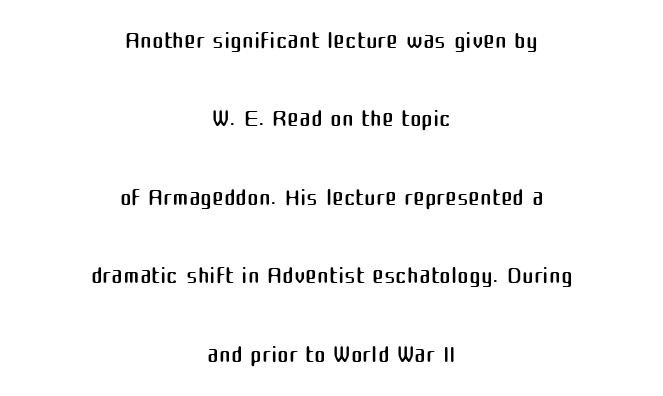
Q: Is the text bold? A: No.
Q: Is the text italic (slanted)? A: No, it is upright.
Q: Is the typeface a serif or a sans-serif typeface? A: Sans-serif.
Q: Is the text underlined? A: No.
Q: How is the paragraph aligned? A: Centered.
Q: Is the spacing between letters normal or unusually wide? A: Normal.
Q: Is the spacing between lines tight, normal or loose? A: Loose.
Q: Width (condensed, normal, or wide)? A: Normal.
Q: Stroke contrast? A: Medium.
Q: x-height? A: Medium.
Q: Monospaced? A: No.
